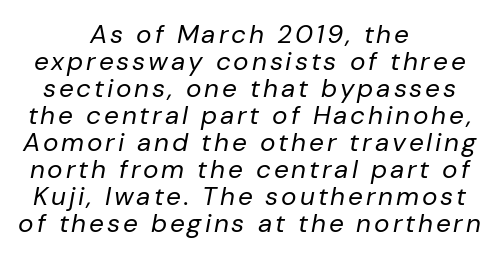
The area under the type is left untouched. Which margin do the lines hug? Neither — every line sits in the middle. Posture: slanted. These lines huddle together more closely than default settings would place them. Each stroke keeps to a modest, everyday thickness or less.
